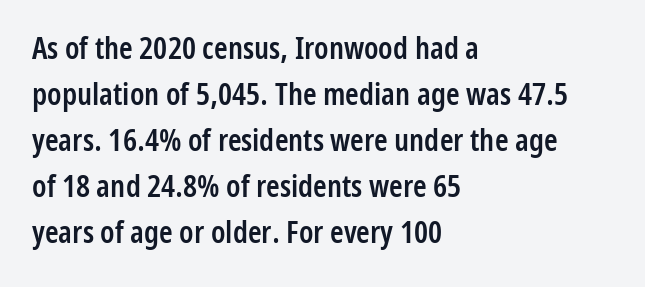
The image shows 31 px semibold, condensed sans-serif type, upright; set left-aligned, normal line spacing (1.48x), normal letter spacing, not underlined; low stroke contrast and a medium x-height.
